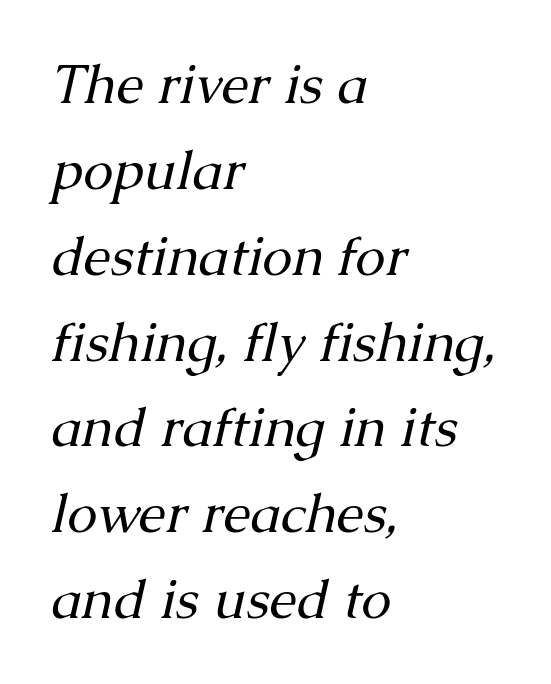
The image shows 54 px regular-weight serif type, italic (leaning right); set left-aligned, normal line spacing (1.59x), normal letter spacing, not underlined; medium stroke contrast and a medium x-height.
